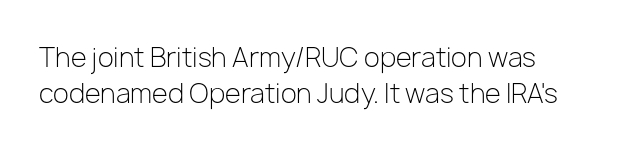
{"italic": "no", "bold": "no", "underline": "no", "align": "left", "line_spacing": "normal", "line_spacing_ratio": 1.38, "letter_spacing": "normal", "letter_spacing_em": 0.0, "glyph_px": 26}
